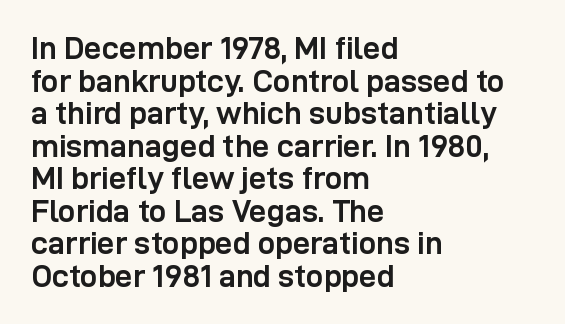
The image shows 31 px semibold sans-serif type, upright; set left-aligned, tight line spacing (1.05x), normal letter spacing, not underlined; low stroke contrast and a medium x-height.
